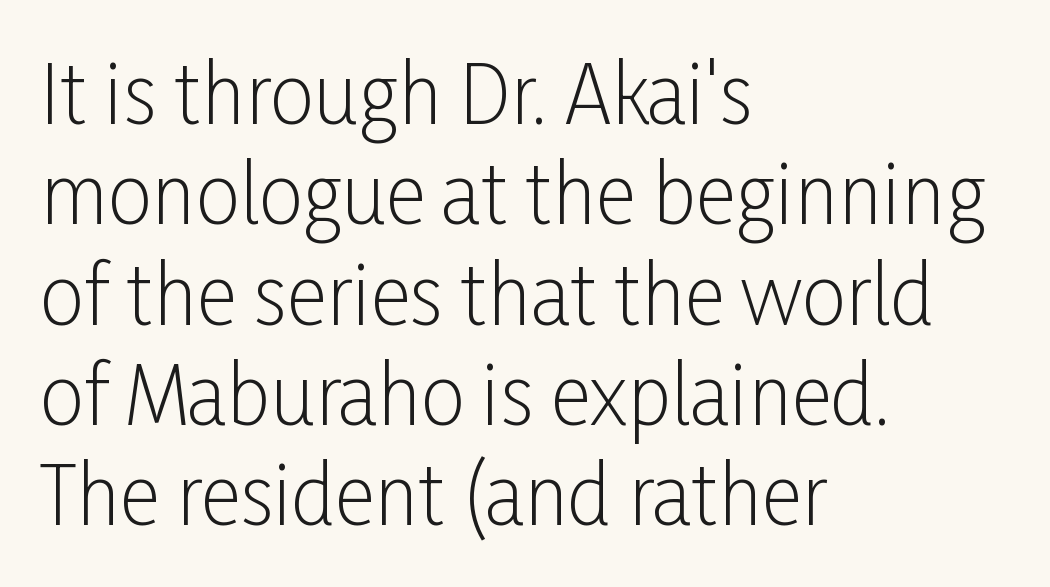
The image shows 79 px light, condensed sans-serif type, upright; set left-aligned, normal line spacing (1.27x), normal letter spacing, not underlined; low stroke contrast and a medium x-height.
